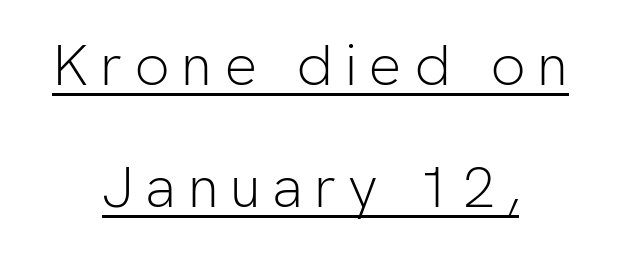
I'd call this a sans setting — the letters go barefoot. These lines stand farther apart than default settings would place them. Has an underline been added? It has. Characters remain perfectly vertical along every line.
